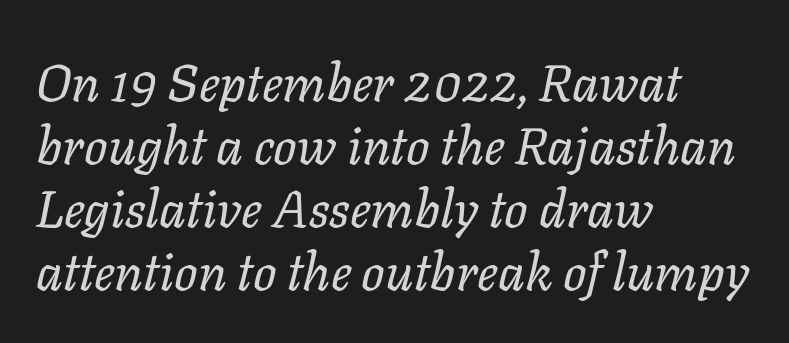
Q: Is the text bold? A: No.
Q: Is the text italic (slanted)? A: Yes, it leans right by about 11 degrees.
Q: Is the text underlined? A: No.
Q: How is the paragraph aligned? A: Left-aligned.
Q: Is the spacing between letters normal or unusually wide? A: Normal.
Q: Width (condensed, normal, or wide)? A: Normal.
Q: Stroke contrast? A: Low.
Q: x-height? A: Medium.
Q: Monospaced? A: No.
